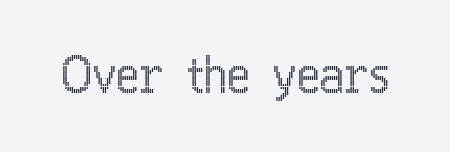
The image shows 49 px condensed type, upright; set normal letter spacing, not underlined; a medium x-height.
